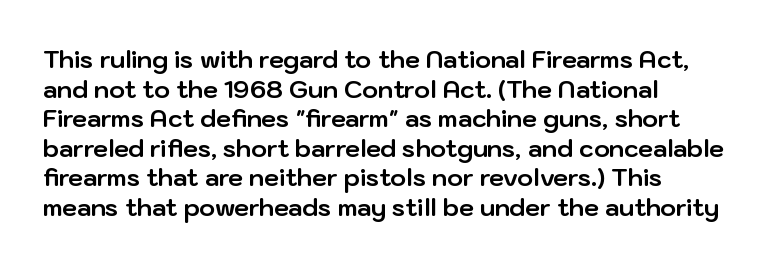
{"italic": "no", "bold": "yes", "underline": "no", "align": "left", "line_spacing_ratio": 1.23, "letter_spacing": "normal", "letter_spacing_em": 0.0, "glyph_px": 24}
